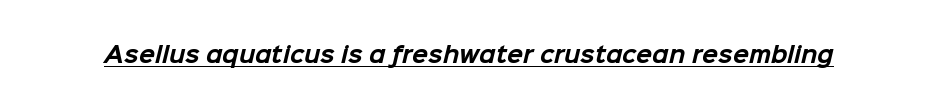
Q: Is the text bold? A: Yes.
Q: Is the text underlined? A: Yes.
Q: Is the spacing between letters normal or unusually wide? A: Normal.
